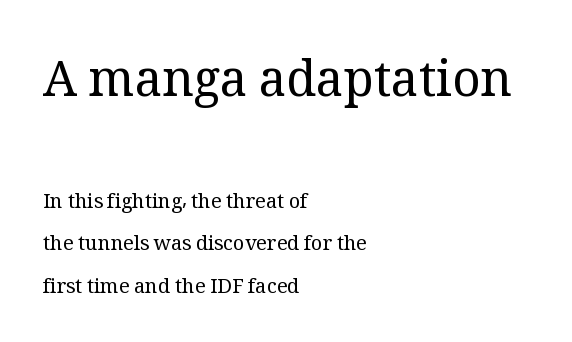
Q: Is the text bold? A: No.
Q: Is the text italic (slanted)? A: No, it is upright.
Q: Is the typeface a serif or a sans-serif typeface? A: Serif.
Q: Is the text underlined? A: No.
Q: How is the paragraph aligned? A: Left-aligned.
Q: Is the spacing between letters normal or unusually wide? A: Normal.
Q: Is the spacing between lines tight, normal or loose? A: Loose.
Q: Which block of text is set in a larger size, the first (top) or the second (bottom)? A: The first (top) one.
Q: Width (condensed, normal, or wide)? A: Normal.
Q: Stroke contrast? A: Medium.
Q: x-height? A: Medium.
Q: Monospaced? A: No.
